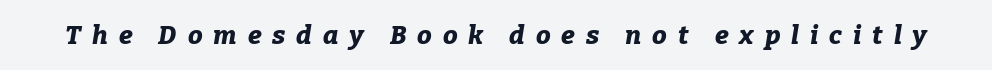
{"italic": "yes", "lean": "right", "slant_degrees": 9, "bold": "yes", "underline": "no", "letter_spacing": "wide", "letter_spacing_em": 0.42, "glyph_px": 26}
